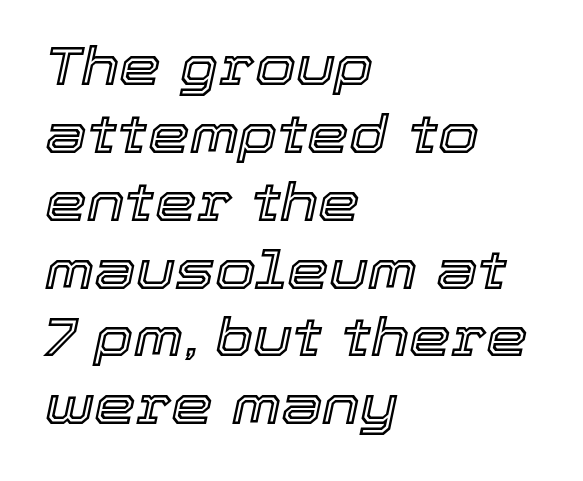
The image shows 53 px text type, italic (leaning right); set left-aligned, normal line spacing (1.28x), normal letter spacing, not underlined; a medium x-height.
